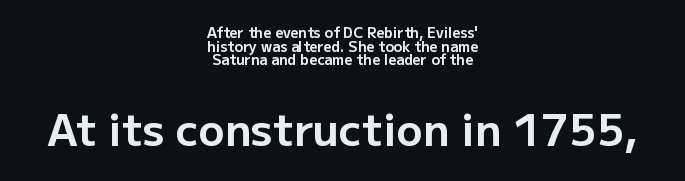
{"serif": "no", "italic": "no", "bold": "yes", "weight": "bold", "width": "normal", "stroke_contrast": "low", "x_height": "medium", "monospaced": "no", "underline": "no", "align": "center", "line_spacing": "tight", "line_spacing_ratio": 0.97, "letter_spacing": "normal", "letter_spacing_em": 0.0, "larger_block": "second", "size_ratio": 3.07, "glyph_px": 43}
